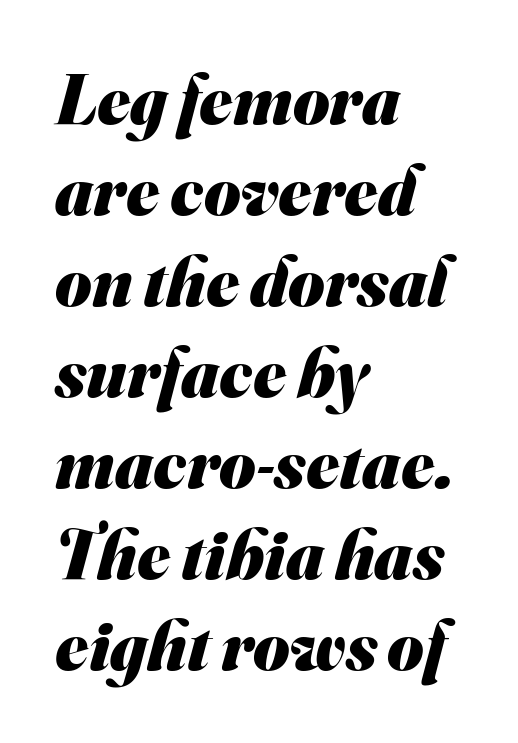
The image shows 70 px heavy sans-serif type; set left-aligned, normal line spacing (1.3x), normal letter spacing, not underlined; medium stroke contrast and a small x-height.
